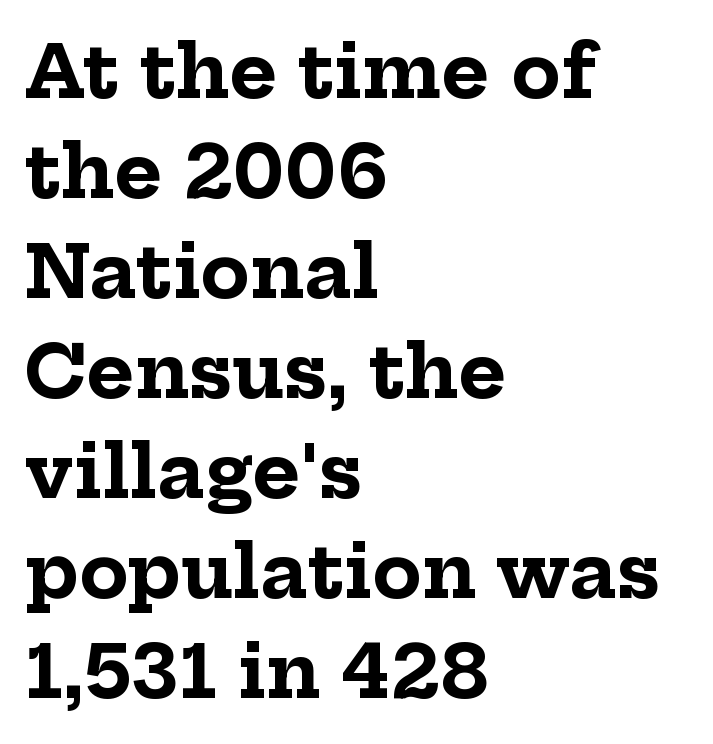
{"serif": "yes", "italic": "no", "bold": "yes", "weight": "bold", "width": "normal", "stroke_contrast": "low", "x_height": "medium", "monospaced": "no", "underline": "no", "align": "left", "line_spacing": "normal", "line_spacing_ratio": 1.37, "letter_spacing": "normal", "letter_spacing_em": 0.0, "glyph_px": 73}
